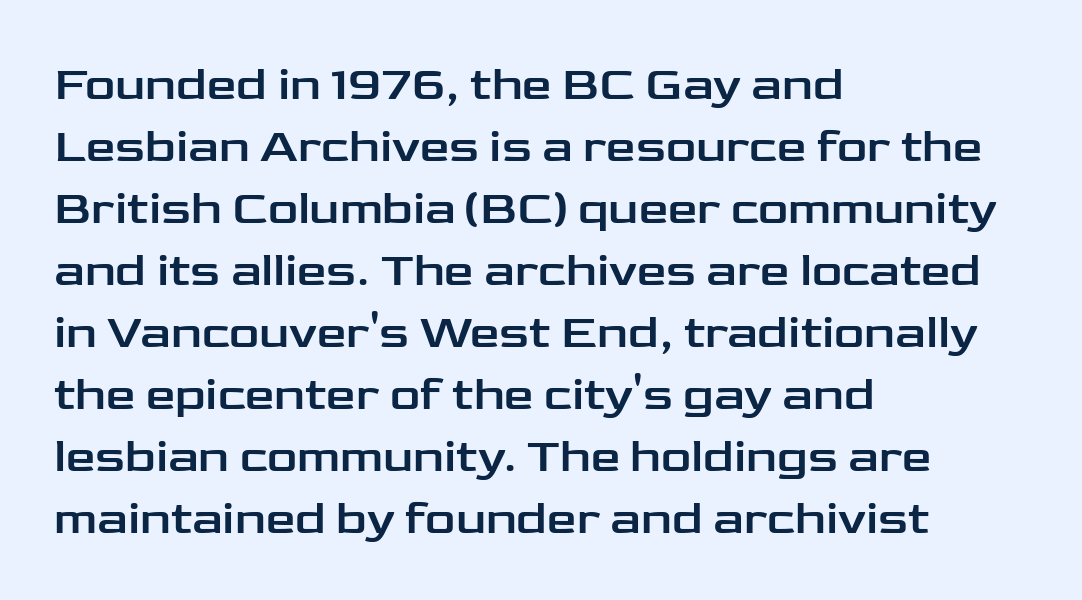
Notice how descenders clear the ascenders below comfortably — that's standard leading. Short and long lines alike share a common starting point at left. Tall strokes in this sample are plumb rather than angled. Regarding serifs, this sample does without them.
